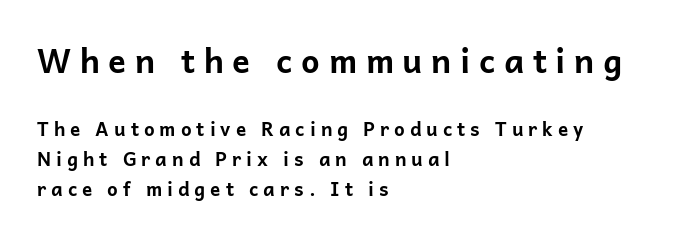
The image shows 33 px bold sans-serif type, upright; set left-aligned, normal line spacing (1.57x), unusually wide letter spacing (+0.26 em), not underlined; the first (top) block is 1.74x larger; low stroke contrast and a medium x-height.
